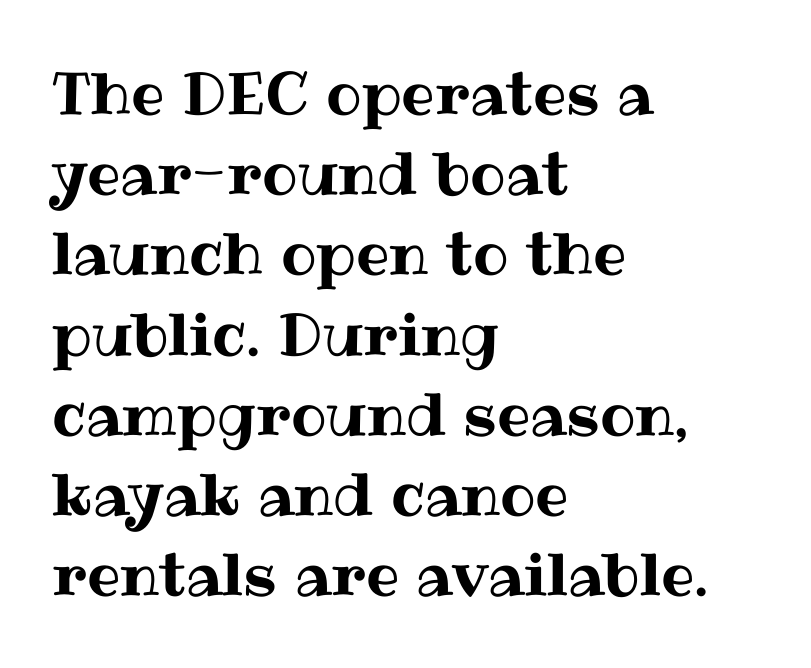
{"italic": "no", "width": "normal", "stroke_contrast": "medium", "x_height": "medium", "monospaced": "no", "underline": "no", "align": "left", "line_spacing": "normal", "line_spacing_ratio": 1.36, "letter_spacing": "normal", "letter_spacing_em": 0.0, "glyph_px": 59}
